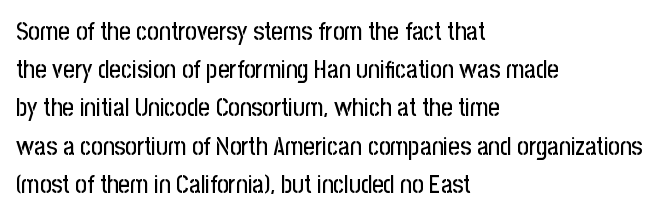
The image shows 25 px text type, upright; set left-aligned, normal line spacing (1.53x), normal letter spacing, not underlined.
